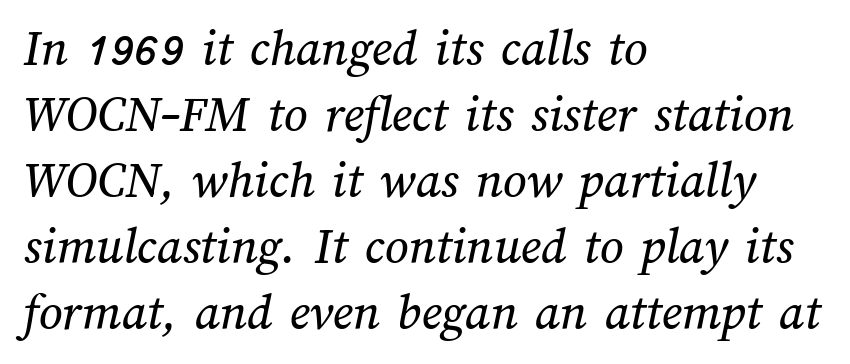
The image shows 52 px text type; set left-aligned, normal line spacing (1.27x), normal letter spacing, not underlined; medium stroke contrast and a medium x-height.
